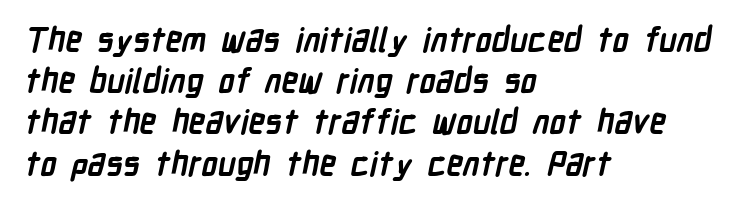
This sample has the flowing, uneven cadence of proportional lettering. Quick note: interline space is typical. Spacing between characters is what you'd get straight out of the box. Unmarked baselines from the first word to the last.
